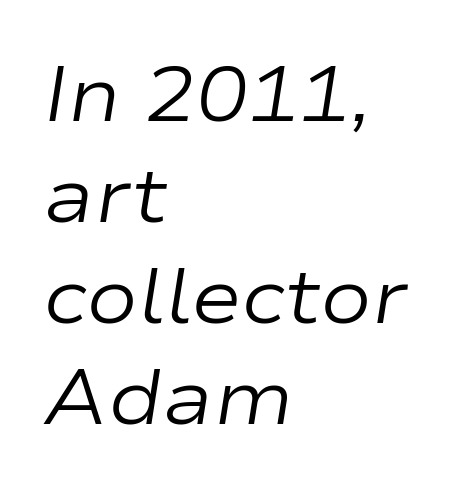
{"italic": "yes", "lean": "right", "slant_degrees": 9, "bold": "no", "weight": "regular", "width": "wide", "stroke_contrast": "low", "x_height": "medium", "monospaced": "no", "underline": "no", "align": "left", "line_spacing": "normal", "line_spacing_ratio": 1.31, "letter_spacing": "normal", "letter_spacing_em": 0.0, "glyph_px": 77}
